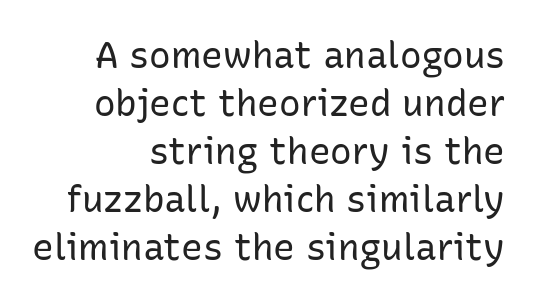
Q: Is the text bold? A: No.
Q: Is the text italic (slanted)? A: No, it is upright.
Q: Is the typeface a serif or a sans-serif typeface? A: Sans-serif.
Q: Is the text underlined? A: No.
Q: How is the paragraph aligned? A: Right-aligned.
Q: Is the spacing between letters normal or unusually wide? A: Normal.
Q: Is the spacing between lines tight, normal or loose? A: Normal.
Q: Width (condensed, normal, or wide)? A: Normal.
Q: Stroke contrast? A: Low.
Q: x-height? A: Medium.
Q: Monospaced? A: No.
